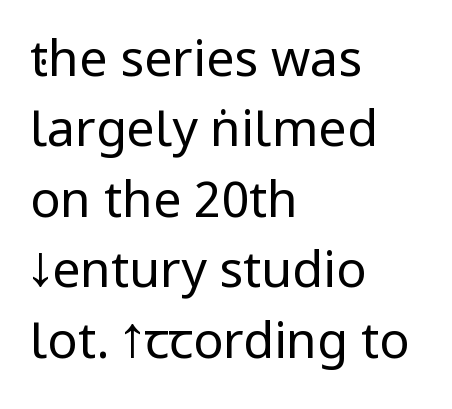
{"serif": "no", "italic": "no", "bold": "no", "weight": "regular", "width": "condensed", "stroke_contrast": "low", "underline": "no", "align": "left", "line_spacing": "normal", "line_spacing_ratio": 1.41, "letter_spacing": "normal", "letter_spacing_em": 0.0, "glyph_px": 50}
